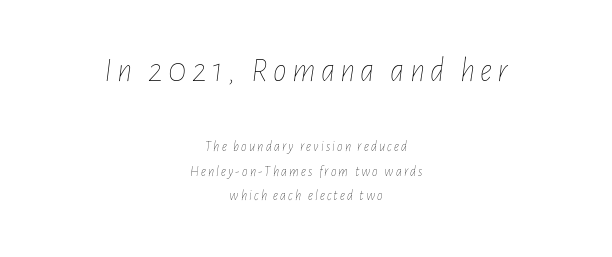
The image shows 34 px thin, condensed type, italic (leaning right); set centered, line spacing 1.74x, not underlined; the first (top) block is 2.43x larger; low stroke contrast and a medium x-height.
